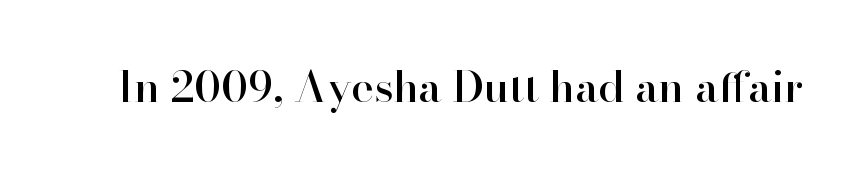
{"serif": "yes", "italic": "no", "width": "normal", "stroke_contrast": "high", "x_height": "small", "monospaced": "no", "underline": "no", "letter_spacing": "normal", "letter_spacing_em": 0.0, "glyph_px": 43}
